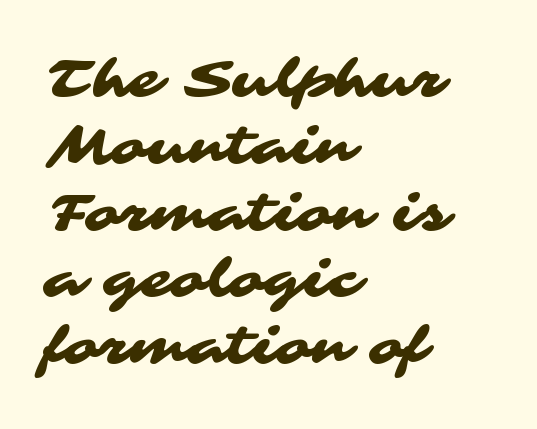
Q: Is the typeface a serif or a sans-serif typeface? A: Sans-serif.
Q: Is the text underlined? A: No.
Q: How is the paragraph aligned? A: Left-aligned.
Q: Is the spacing between letters normal or unusually wide? A: Normal.
Q: Is the spacing between lines tight, normal or loose? A: Normal.
Q: Width (condensed, normal, or wide)? A: Wide.
Q: Stroke contrast? A: Medium.
Q: x-height? A: Medium.
Q: Monospaced? A: No.
